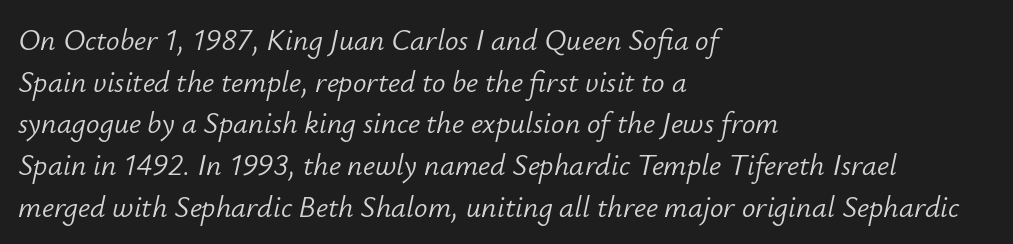
{"italic": "yes", "lean": "right", "slant_degrees": 12, "bold": "no", "weight": "light", "width": "normal", "stroke_contrast": "low", "x_height": "small", "monospaced": "no", "underline": "no", "align": "left", "line_spacing": "normal", "line_spacing_ratio": 1.39, "letter_spacing": "normal", "letter_spacing_em": 0.0, "glyph_px": 30}
